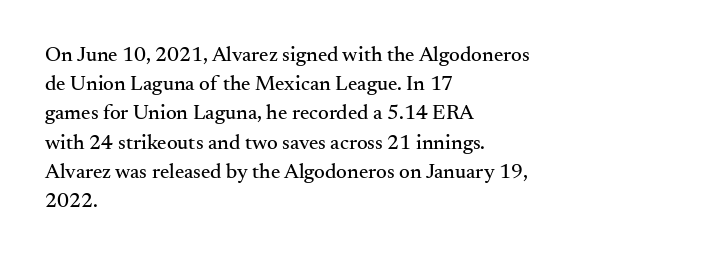
Each word holds together tightly as a unit, with standard inter-letter gaps. Left-aligned paragraph, ragged on the right. The vertical gap from one line to the next is medium. Nope, not italic — everything's standing straight. Check the space under the baseline: it is left empty.
